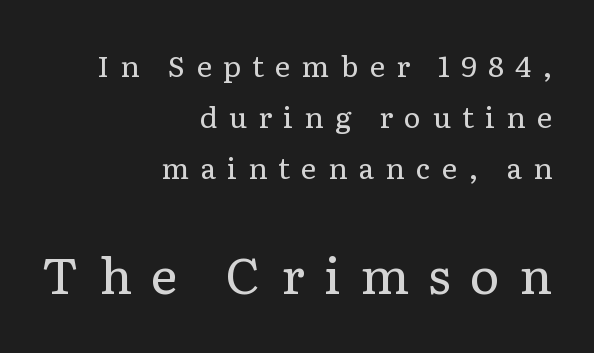
These lines have a slow, spaced-out rhythm from letter to letter. Think of a printed novel: that variable character pitch is what you see here. The typography opts for an upright posture over an oblique one. The specimen omits any rule beneath the text block's lines. On a weight scale, this lands at 450 or below.
